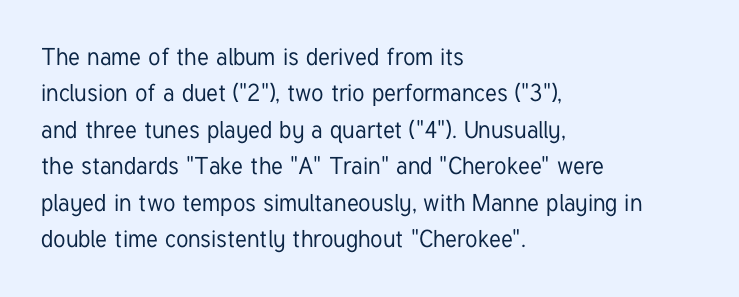
Q: Is the text italic (slanted)? A: No, it is upright.
Q: Is the text underlined? A: No.
Q: How is the paragraph aligned? A: Left-aligned.
Q: Is the spacing between letters normal or unusually wide? A: Normal.
Q: Is the spacing between lines tight, normal or loose? A: Normal.
